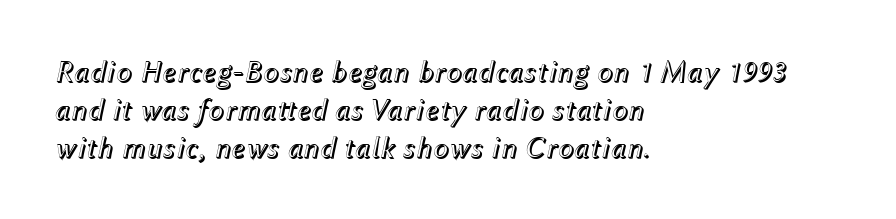
The image shows 30 px text type, italic (leaning right); set left-aligned, normal line spacing (1.26x), normal letter spacing, not underlined; a medium x-height.
